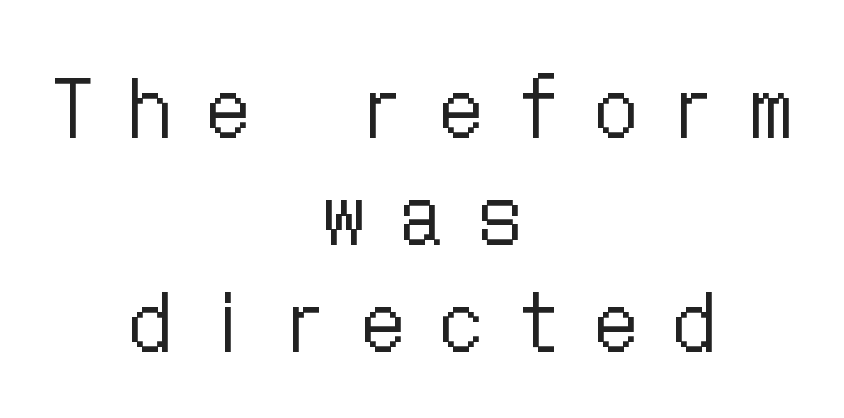
Leftover space on each line is divided equally before and after the words. The space directly below the letters is spotless. Observe the wide spacing: letters keep a clear distance from each other. Nope, not italic — everything's standing straight.
